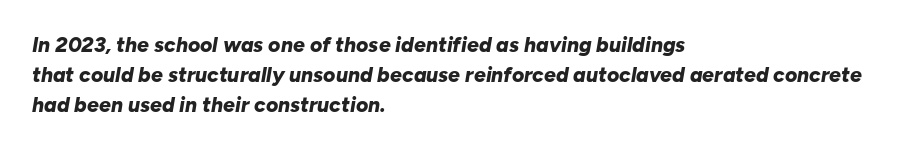
Q: Is the text bold? A: Yes.
Q: Is the text italic (slanted)? A: Yes, it leans right by about 10 degrees.
Q: Is the text underlined? A: No.
Q: How is the paragraph aligned? A: Left-aligned.
Q: Is the spacing between letters normal or unusually wide? A: Normal.
Q: Is the spacing between lines tight, normal or loose? A: Normal.
